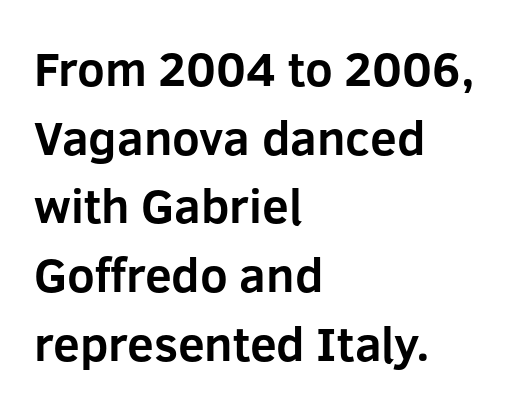
{"serif": "no", "italic": "no", "bold": "yes", "weight": "bold", "width": "normal", "stroke_contrast": "low", "x_height": "medium", "monospaced": "no", "underline": "no", "align": "left", "line_spacing": "normal", "line_spacing_ratio": 1.43, "letter_spacing": "normal", "letter_spacing_em": 0.0, "glyph_px": 48}
